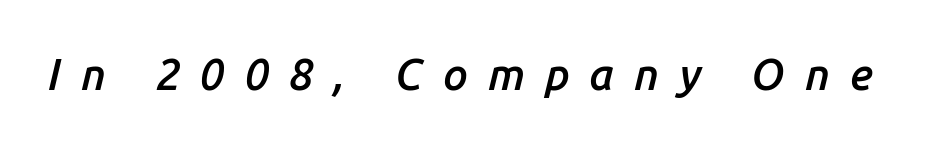
The image shows 44 px semibold type, italic (leaning right); set unusually wide letter spacing (+0.45 em), not underlined; low stroke contrast and a medium x-height.
